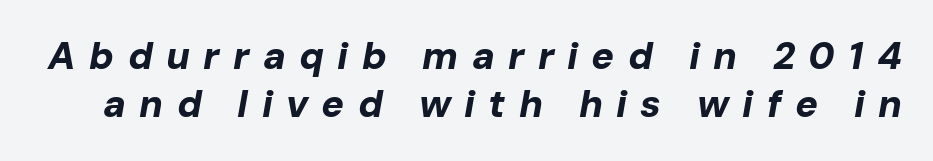
{"italic": "yes", "lean": "right", "slant_degrees": 10, "bold": "yes", "weight": "bold", "width": "normal", "stroke_contrast": "low", "x_height": "medium", "monospaced": "no", "underline": "no", "line_spacing": "normal", "line_spacing_ratio": 1.27, "letter_spacing": "wide", "letter_spacing_em": 0.35, "glyph_px": 38}
